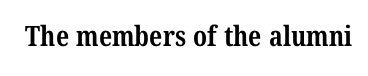
The image shows 28 px bold, condensed serif type; set normal letter spacing, not underlined; medium stroke contrast and a medium x-height.
